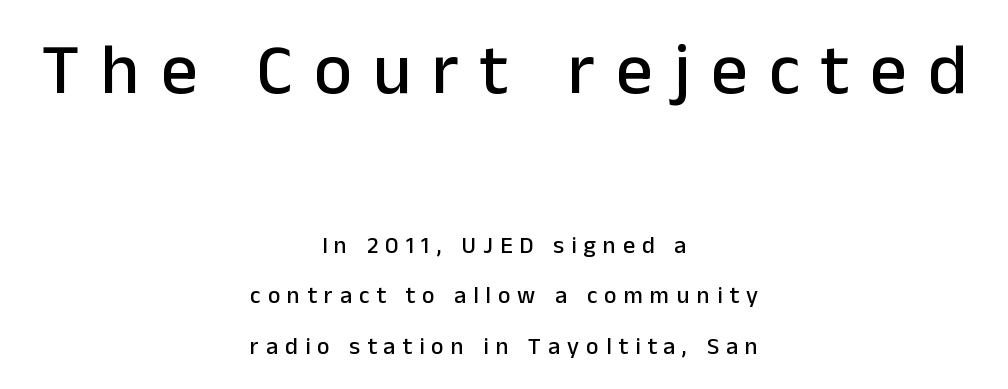
This sample uses expanded letter spacing, leaving extra air between glyphs. Which chunk is bigger? The first one — the top block dwarfs the bottom. The rendering positions every line midway between the sides. The passage shown is not underscored anywhere.
